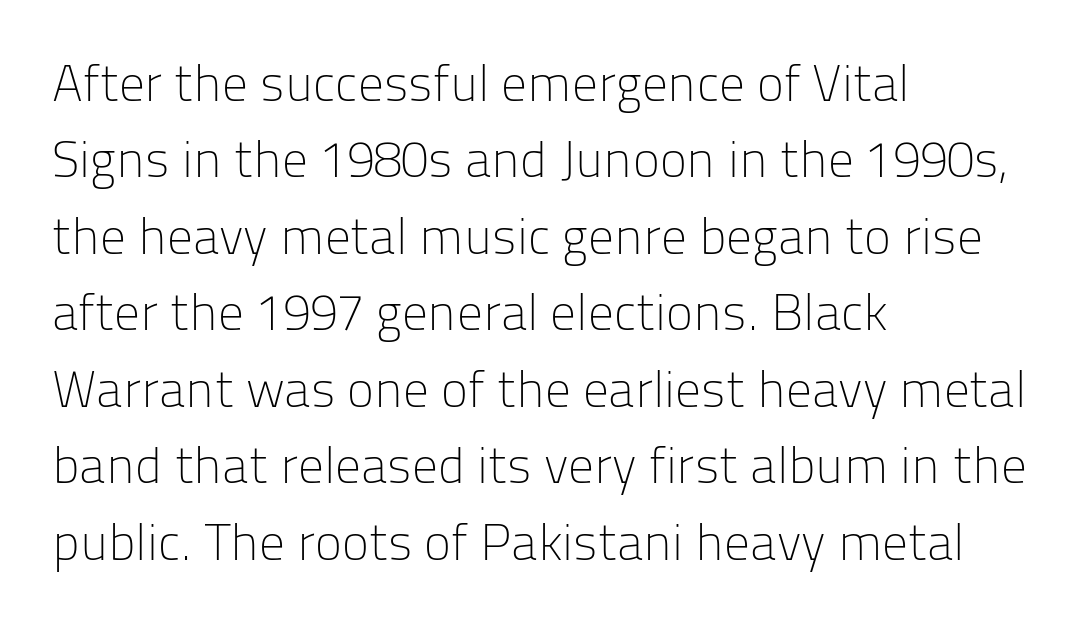
The image shows 51 px light sans-serif type, upright; set left-aligned, normal line spacing (1.5x), normal letter spacing, not underlined; low stroke contrast and a medium x-height.
